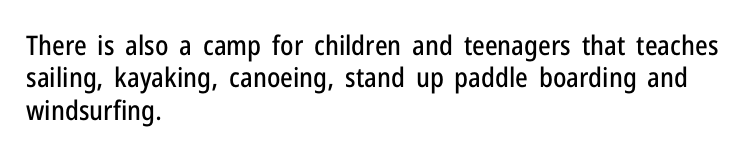
Q: Is the text italic (slanted)? A: No, it is upright.
Q: Is the text underlined? A: No.
Q: How is the paragraph aligned? A: Left-aligned.
Q: Is the spacing between letters normal or unusually wide? A: Normal.
